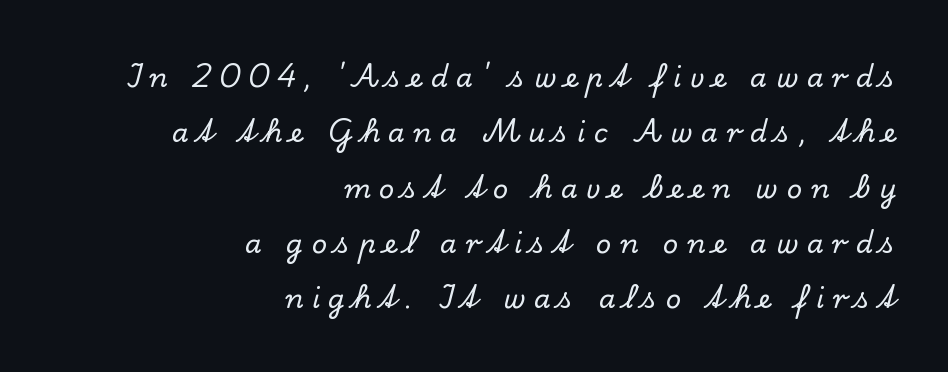
{"underline": "no", "align": "right", "line_spacing": "loose", "line_spacing_ratio": 2.05, "letter_spacing": "wide", "letter_spacing_em": 0.31, "glyph_px": 27}
